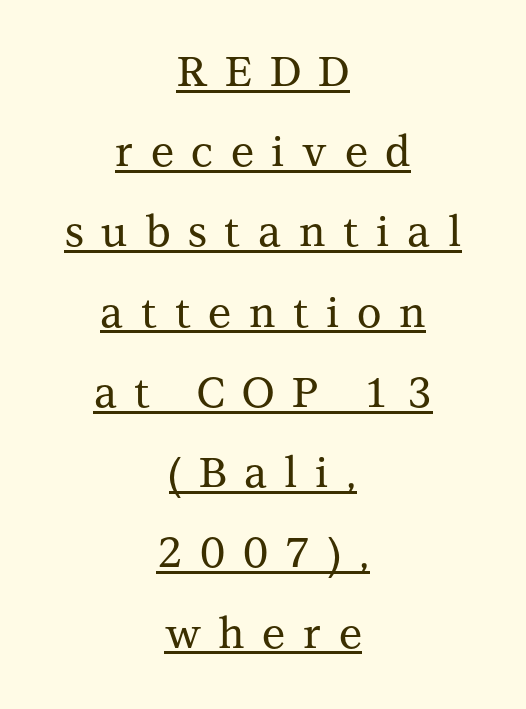
The image shows 42 px serif type, upright; set centered, loose line spacing (1.91x), unusually wide letter spacing (+0.42 em), underlined; medium stroke contrast and a medium x-height.
